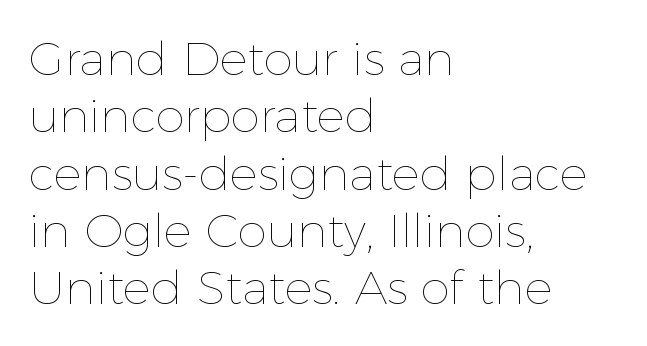
This is the regular roman posture of the typeface. The horizontal fit of the characters is conventional and even. The area under the type is left untouched. The lines are quadded left. Think of a printed novel: that variable character pitch is what you see here.
